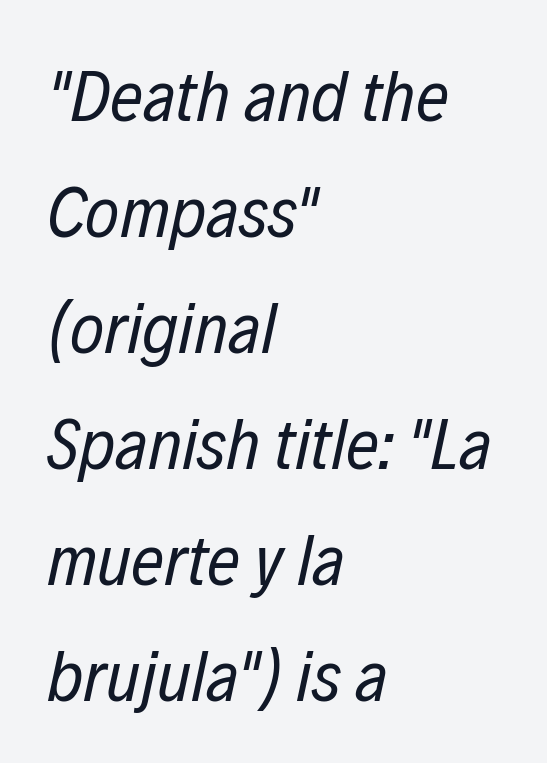
The image shows 73 px regular-weight, condensed type, italic (leaning right); set left-aligned, normal line spacing (1.59x), normal letter spacing, not underlined; low stroke contrast and a medium x-height.
